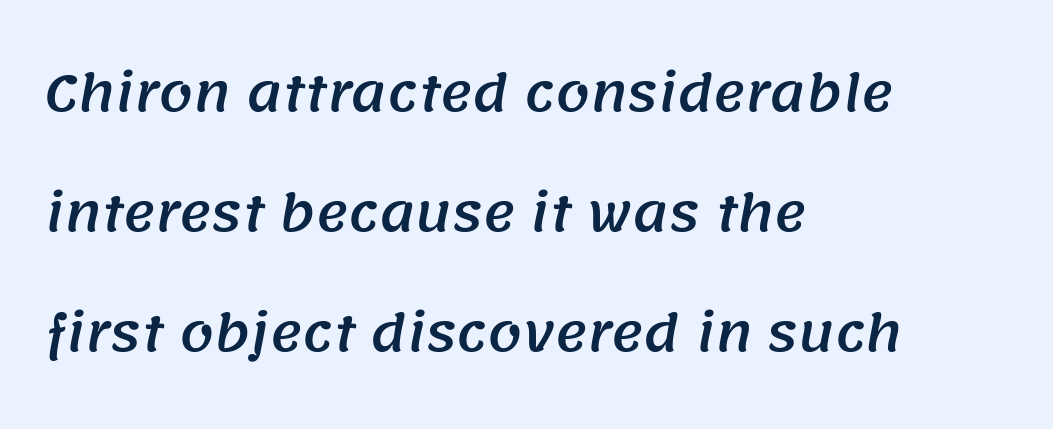
A typesetter would call this leading open, well beyond the default. The rendering anchors every line to the left-hand side. Descenders are the only things crossing below the line. This sample uses plain, unmodified letter spacing.
